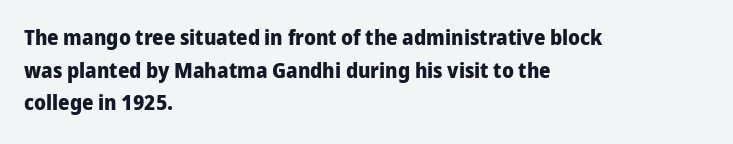
Q: Is the text bold? A: Yes.
Q: Is the text italic (slanted)? A: No, it is upright.
Q: Is the text underlined? A: No.
Q: How is the paragraph aligned? A: Left-aligned.
Q: Is the spacing between letters normal or unusually wide? A: Normal.
Q: Is the spacing between lines tight, normal or loose? A: Normal.
